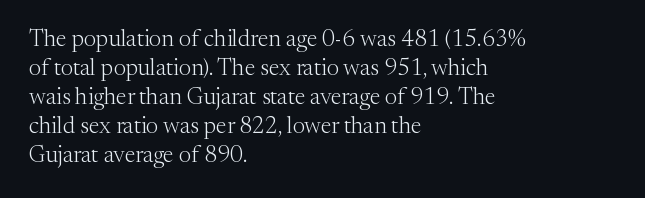
Q: Is the text bold? A: No.
Q: Is the text italic (slanted)? A: No, it is upright.
Q: Is the text underlined? A: No.
Q: How is the paragraph aligned? A: Left-aligned.
Q: Is the spacing between letters normal or unusually wide? A: Normal.
Q: Is the spacing between lines tight, normal or loose? A: Normal.
